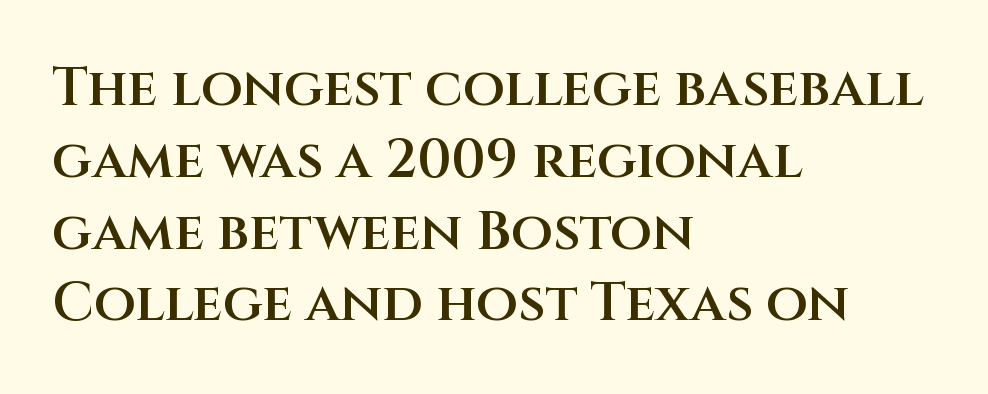
Q: Is the text bold? A: Semi-bold.
Q: Is the text italic (slanted)? A: No, it is upright.
Q: Is the typeface a serif or a sans-serif typeface? A: Sans-serif.
Q: Is the text underlined? A: No.
Q: How is the paragraph aligned? A: Left-aligned.
Q: Is the spacing between letters normal or unusually wide? A: Normal.
Q: Is the spacing between lines tight, normal or loose? A: Normal.
Q: Width (condensed, normal, or wide)? A: Normal.
Q: Stroke contrast? A: Medium.
Q: x-height? A: Large.
Q: Monospaced? A: No.
